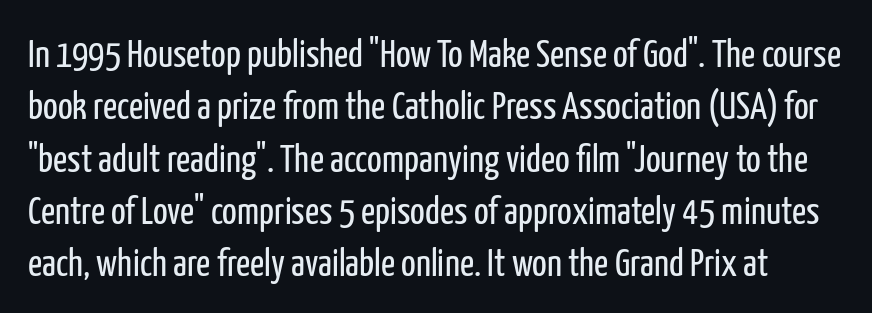
The image shows 39 px regular-weight, condensed sans-serif type, upright; set normal line spacing (1.34x), normal letter spacing, not underlined; low stroke contrast and a medium x-height.
